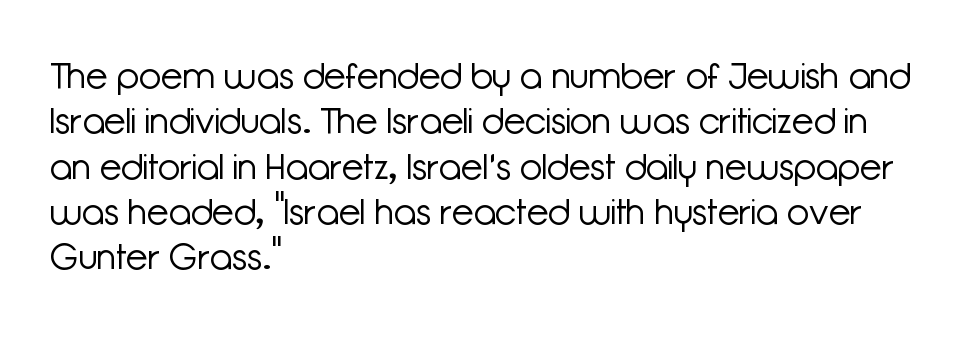
{"serif": "no", "italic": "no", "bold": "no", "weight": "light", "width": "normal", "stroke_contrast": "low", "x_height": "medium", "monospaced": "no", "underline": "no", "align": "left", "line_spacing": "normal", "line_spacing_ratio": 1.26, "letter_spacing": "normal", "letter_spacing_em": 0.0, "glyph_px": 36}
